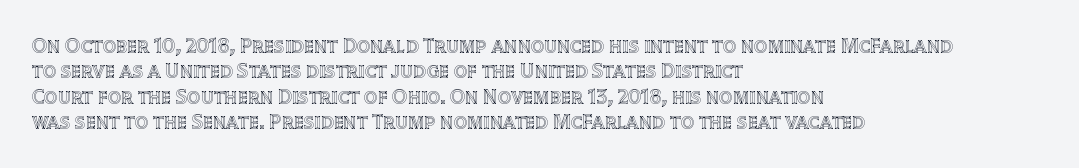
Q: Is the text italic (slanted)? A: No, it is upright.
Q: Is the text underlined? A: No.
Q: How is the paragraph aligned? A: Left-aligned.
Q: Is the spacing between letters normal or unusually wide? A: Normal.
